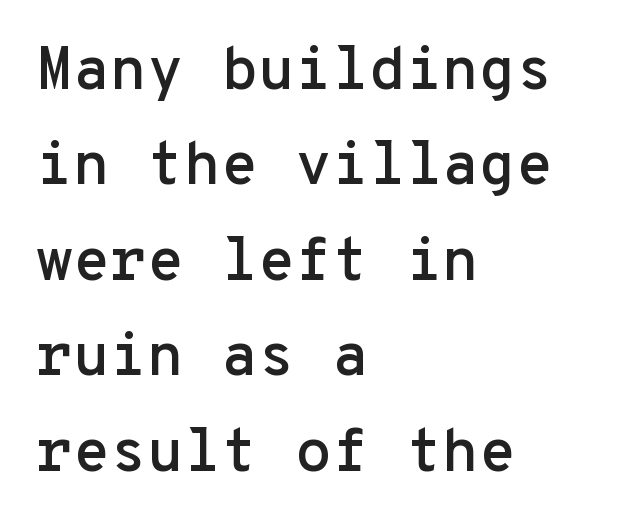
{"serif": "no", "italic": "no", "width": "normal", "stroke_contrast": "low", "x_height": "medium", "monospaced": "yes", "underline": "no", "align": "left", "line_spacing": "normal", "line_spacing_ratio": 1.59, "letter_spacing": "normal", "letter_spacing_em": 0.0, "glyph_px": 60}
